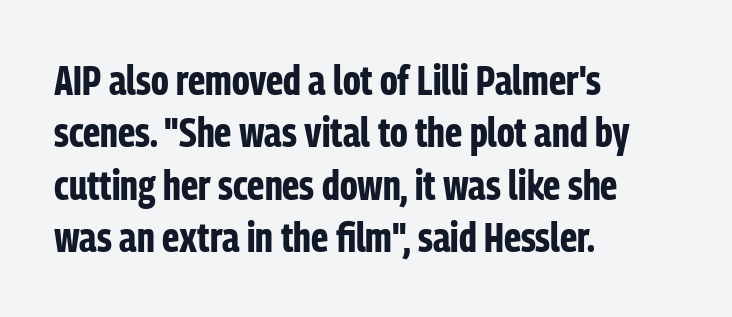
Q: Is the text bold? A: Yes.
Q: Is the text italic (slanted)? A: No, it is upright.
Q: Is the typeface a serif or a sans-serif typeface? A: Sans-serif.
Q: Is the text underlined? A: No.
Q: How is the paragraph aligned? A: Left-aligned.
Q: Is the spacing between letters normal or unusually wide? A: Normal.
Q: Is the spacing between lines tight, normal or loose? A: Normal.
Q: Width (condensed, normal, or wide)? A: Condensed.
Q: Stroke contrast? A: Low.
Q: x-height? A: Medium.
Q: Monospaced? A: No.
